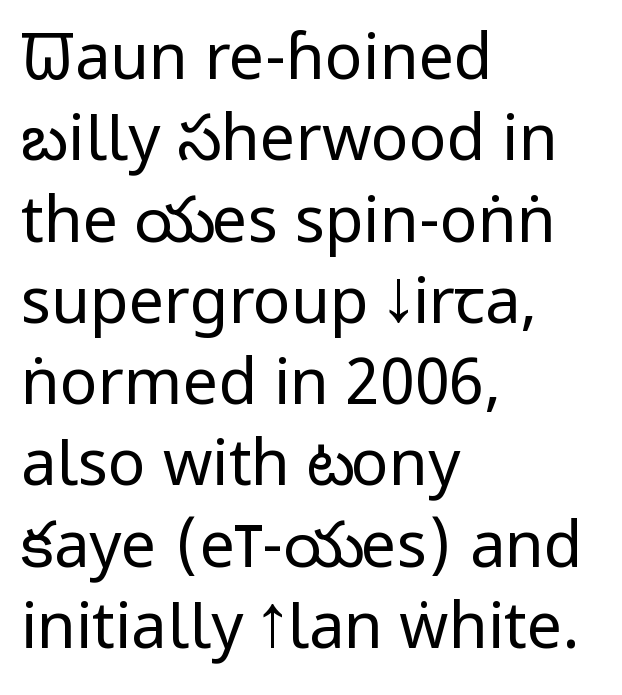
Q: Is the text bold? A: No.
Q: Is the text italic (slanted)? A: No, it is upright.
Q: Is the typeface a serif or a sans-serif typeface? A: Sans-serif.
Q: Is the text underlined? A: No.
Q: How is the paragraph aligned? A: Left-aligned.
Q: Is the spacing between letters normal or unusually wide? A: Normal.
Q: Is the spacing between lines tight, normal or loose? A: Normal.
Q: Width (condensed, normal, or wide)? A: Condensed.
Q: Stroke contrast? A: Low.
Q: x-height? A: Large.
Q: Monospaced? A: No.
